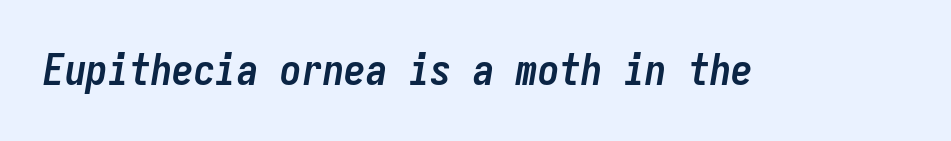
{"italic": "yes", "lean": "right", "slant_degrees": 9, "bold": "yes", "weight": "semibold", "width": "condensed", "stroke_contrast": "low", "x_height": "medium", "monospaced": "yes", "underline": "no", "letter_spacing": "normal", "letter_spacing_em": 0.0, "glyph_px": 43}
